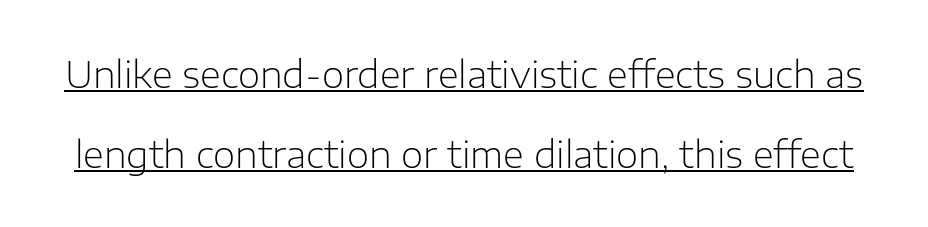
Inter-character spacing is left at the font's built-in metrics. The font family rendered here belongs to the sans-serif group. Loosely led — the rows are spread out. Weight class: somewhere from thin through regular. The specimen reads as upright at a glance.
